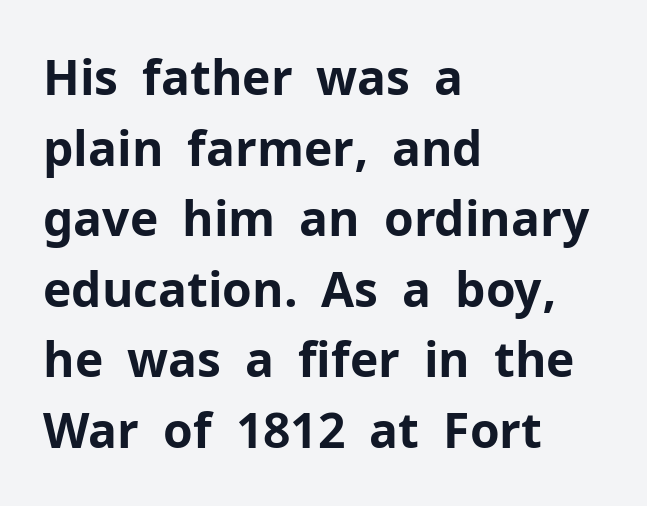
The image shows 48 px bold sans-serif type, upright; set left-aligned, normal line spacing (1.47x), normal letter spacing, not underlined; low stroke contrast and a medium x-height.
